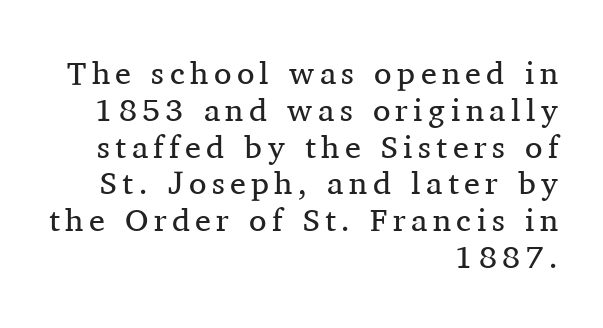
Unbolded letterforms with no extra heft. Proportional: the letters do not fall into vertical columns. The letters stand straight up with perfectly vertical stems. The setting favours the right margin, as signatures and pull-quotes sometimes do. Baseline-to-baseline distance is barely more than the letter height.
